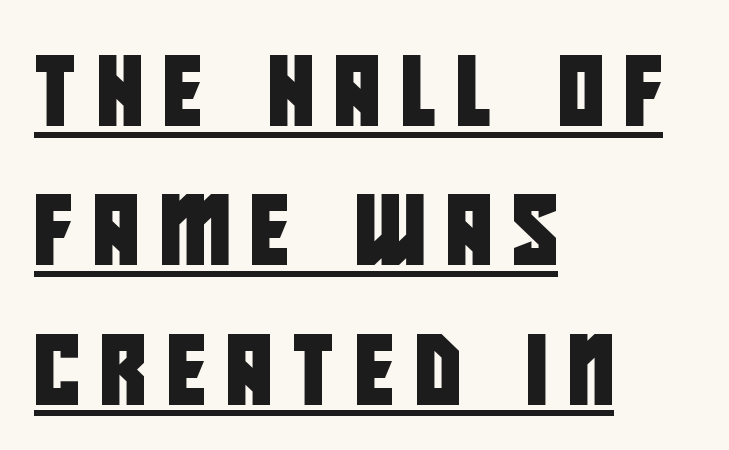
Is there much room between lines? Yes — plenty of vertical air separates them. The gaps between neighbouring characters are conspicuously large. The text was rendered using a sans face with plain stroke endings. Do the characters align in a grid? No, the font is proportional. The words here are underlined. Notice how the passage keeps a crisp vertical edge on the left only.
